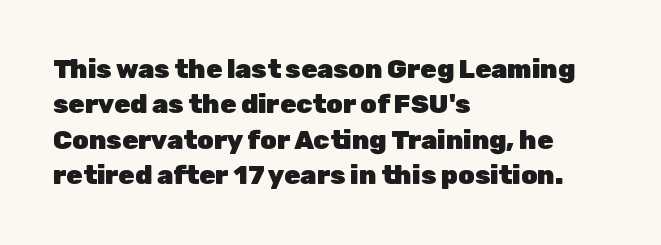
The image shows 26 px bold type, upright; set left-aligned, normal line spacing (1.36x), normal letter spacing, not underlined.
